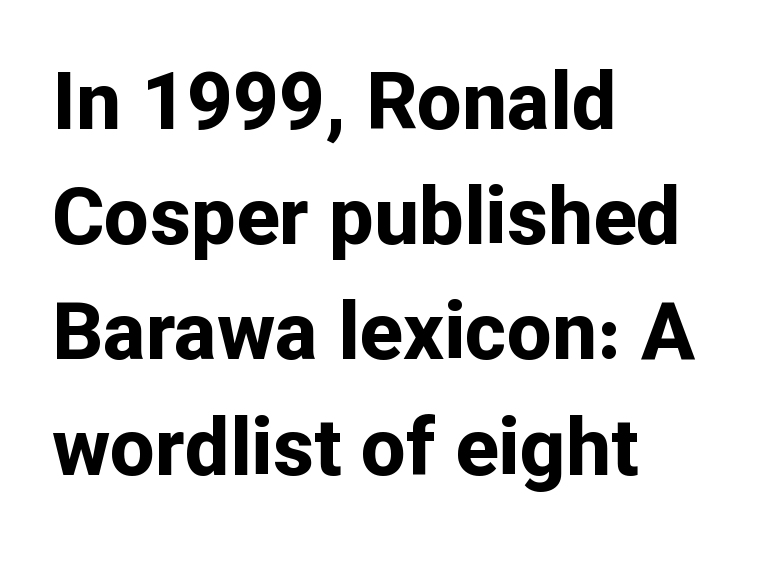
Q: Is the text bold? A: Yes.
Q: Is the text italic (slanted)? A: No, it is upright.
Q: Is the typeface a serif or a sans-serif typeface? A: Sans-serif.
Q: Is the text underlined? A: No.
Q: How is the paragraph aligned? A: Left-aligned.
Q: Is the spacing between letters normal or unusually wide? A: Normal.
Q: Is the spacing between lines tight, normal or loose? A: Normal.
Q: Width (condensed, normal, or wide)? A: Normal.
Q: Stroke contrast? A: Low.
Q: x-height? A: Medium.
Q: Monospaced? A: No.
